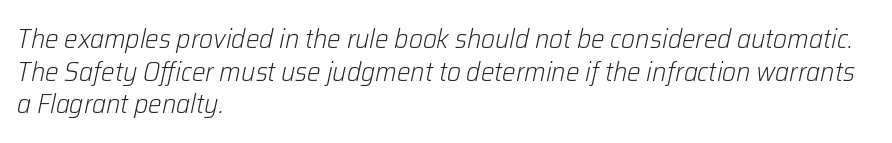
Q: Is the text bold? A: No.
Q: Is the text italic (slanted)? A: Yes, it leans right by about 12 degrees.
Q: Is the text underlined? A: No.
Q: How is the paragraph aligned? A: Left-aligned.
Q: Is the spacing between letters normal or unusually wide? A: Normal.
